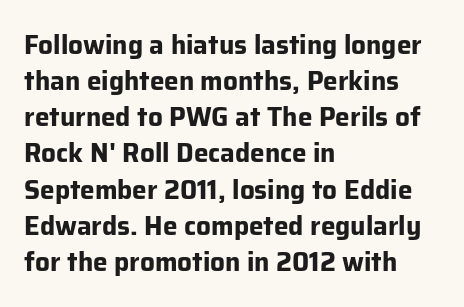
Q: Is the text bold? A: Yes.
Q: Is the text italic (slanted)? A: No, it is upright.
Q: Is the text underlined? A: No.
Q: How is the paragraph aligned? A: Left-aligned.
Q: Is the spacing between letters normal or unusually wide? A: Normal.
Q: Is the spacing between lines tight, normal or loose? A: Normal.
